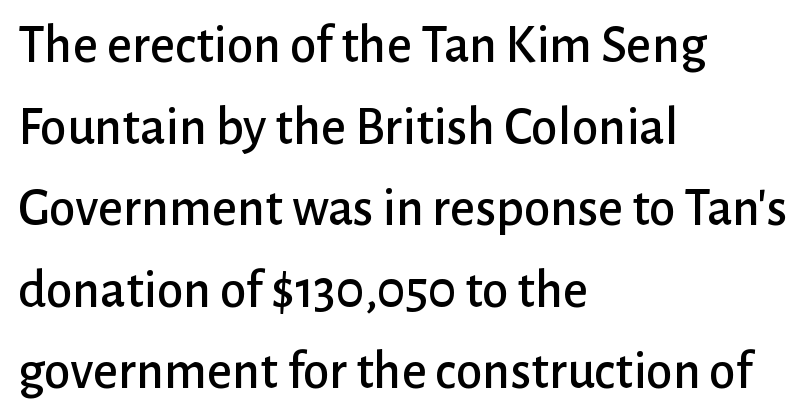
The rendering keeps characters at their native spacing. The rendering anchors every line to the left-hand side. Rule under the text: the space is simply empty. What's the leading like? Ordinary, nothing unusual. When letters stand straight like this, we call the style roman or upright. The text was rendered using a sans face with plain stroke endings.
